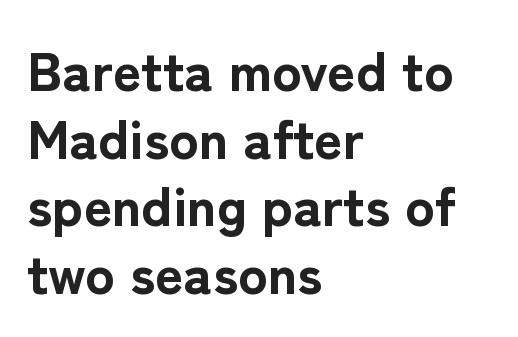
Q: Is the text bold? A: Yes.
Q: Is the text italic (slanted)? A: No, it is upright.
Q: Is the typeface a serif or a sans-serif typeface? A: Sans-serif.
Q: Is the text underlined? A: No.
Q: How is the paragraph aligned? A: Left-aligned.
Q: Is the spacing between letters normal or unusually wide? A: Normal.
Q: Width (condensed, normal, or wide)? A: Normal.
Q: Stroke contrast? A: Low.
Q: x-height? A: Medium.
Q: Monospaced? A: No.
